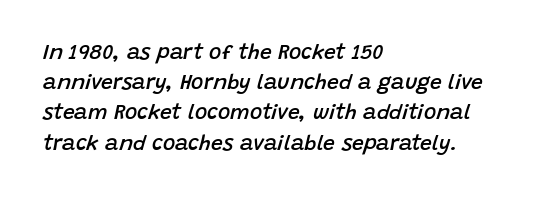
Heft: intermediate — a semibold. Caption: standard tracking, unaltered. Descenders hang freely into open space. Does the copy run flush right? No — it runs flush left. Notice how descenders clear the ascenders below comfortably — that's standard leading. Designer's note — italics engaged.
